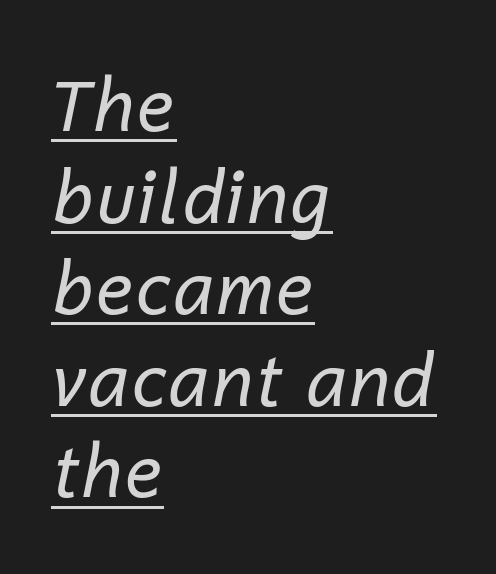
The space between consecutive lines is moderate. There's an unmistakable incline to the writing here. Honestly, the underline is the first thing you notice here. Note the varied advance widths — an 'i' is clearly narrower than an 'm'.
